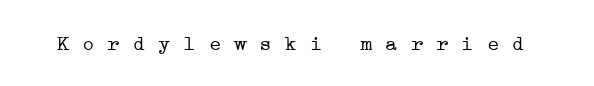
The image shows 21 px text type; set normal letter spacing, not underlined.
